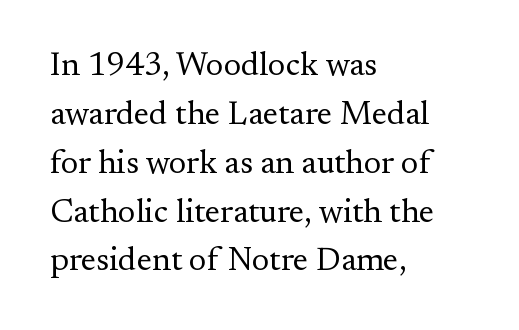
{"serif": "yes", "italic": "no", "bold": "no", "weight": "regular", "width": "normal", "stroke_contrast": "medium", "x_height": "small", "monospaced": "no", "underline": "no", "align": "left", "line_spacing": "normal", "line_spacing_ratio": 1.48, "letter_spacing": "normal", "letter_spacing_em": 0.0, "glyph_px": 33}
